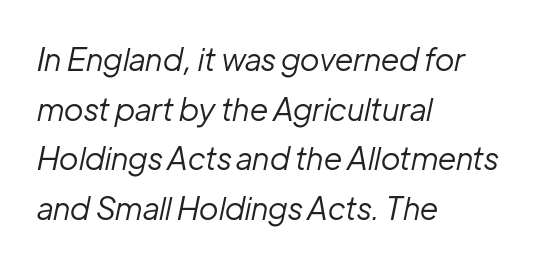
{"italic": "yes", "lean": "right", "slant_degrees": 12, "bold": "no", "weight": "regular", "width": "normal", "stroke_contrast": "low", "x_height": "medium", "monospaced": "no", "underline": "no", "align": "left", "line_spacing": "normal", "line_spacing_ratio": 1.6, "letter_spacing": "normal", "letter_spacing_em": 0.0, "glyph_px": 31}
